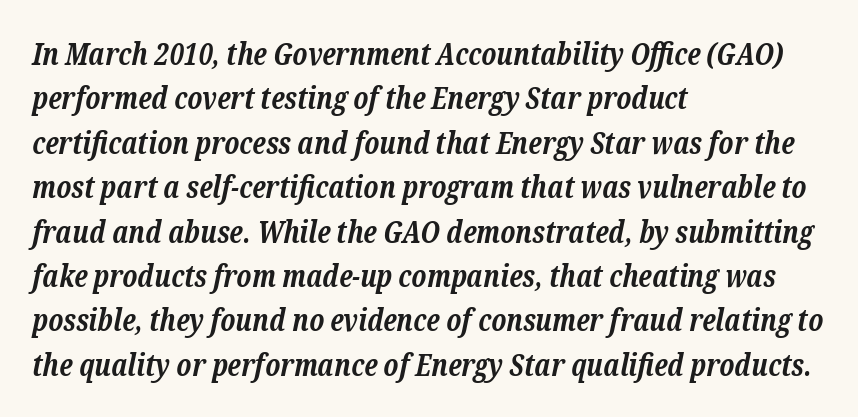
The image shows 30 px bold serif type, italic (leaning right); set left-aligned, normal line spacing (1.48x), normal letter spacing, not underlined; low stroke contrast and a medium x-height.
